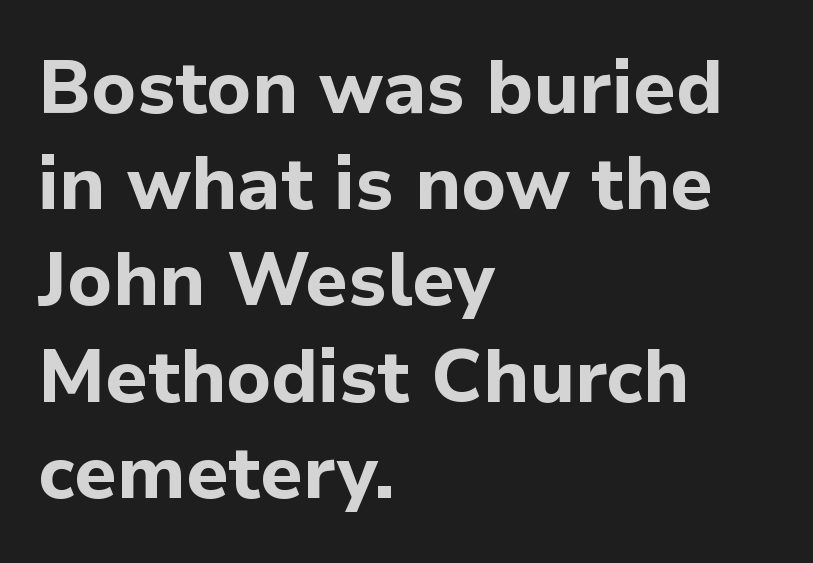
It's the straight-up-and-down kind of type. The space between consecutive lines is moderate. Does the copy run flush right? No — it runs flush left. Underlining? Definitely not there. Grotesque or geometric, the face here clearly has no serifs. Compared with typical body copy, the letter spacing here is the same.
